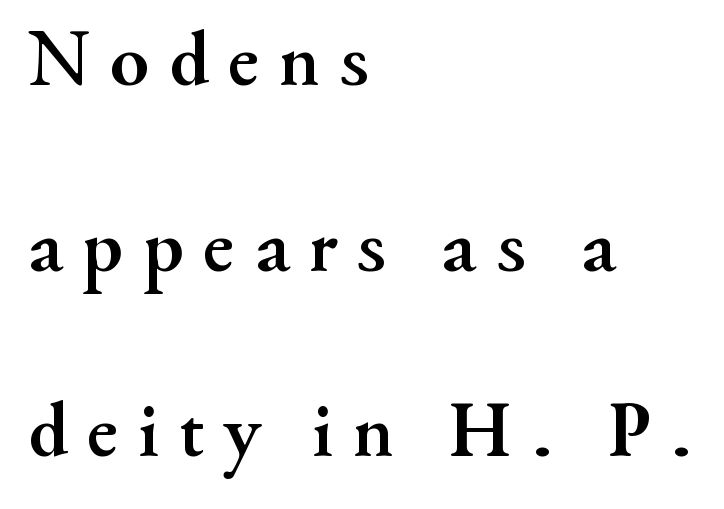
The image shows 80 px semibold serif type, upright; set left-aligned, loose line spacing (2.32x), unusually wide letter spacing (+0.24 em), not underlined; medium stroke contrast and a small x-height.
